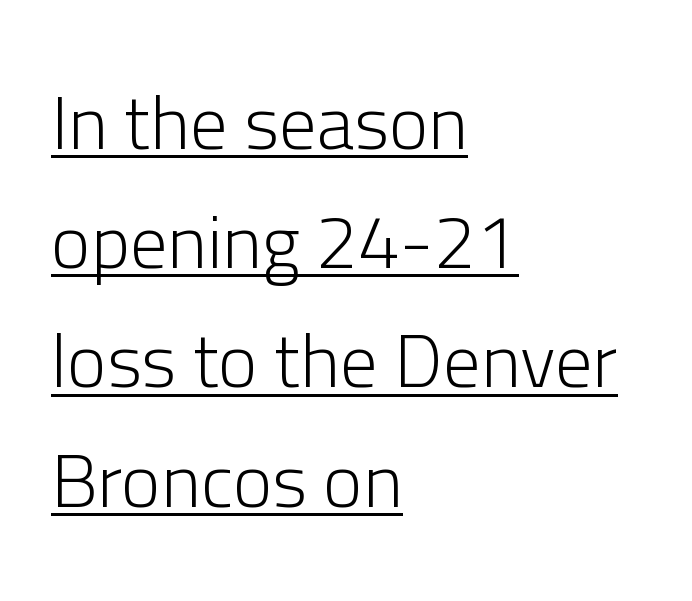
Q: Is the text bold? A: No.
Q: Is the text italic (slanted)? A: No, it is upright.
Q: Is the typeface a serif or a sans-serif typeface? A: Sans-serif.
Q: Is the text underlined? A: Yes.
Q: How is the paragraph aligned? A: Left-aligned.
Q: Is the spacing between letters normal or unusually wide? A: Normal.
Q: Is the spacing between lines tight, normal or loose? A: Normal.
Q: Width (condensed, normal, or wide)? A: Normal.
Q: Stroke contrast? A: Low.
Q: x-height? A: Medium.
Q: Monospaced? A: No.
